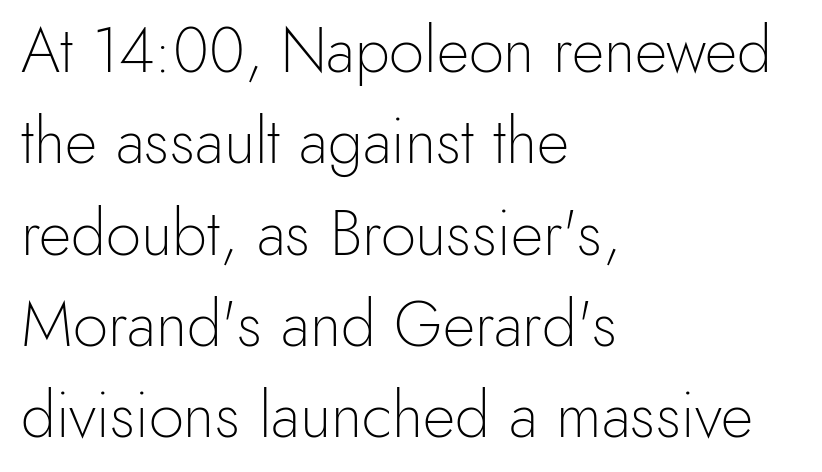
{"serif": "no", "italic": "no", "bold": "no", "weight": "light", "width": "normal", "x_height": "small", "monospaced": "no", "underline": "no", "align": "left", "line_spacing": "normal", "line_spacing_ratio": 1.45, "letter_spacing": "normal", "letter_spacing_em": 0.0, "glyph_px": 63}
